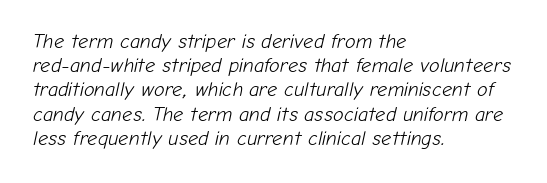
Compared with ordinary roman type, these characters are visibly tilted. This is not heavy type; no bold has been used. Horizontally, the lines are justified to the leading edge only. The passage shown is not underscored anywhere. Is the letter spacing exaggerated? No — it looks like the ordinary default.
